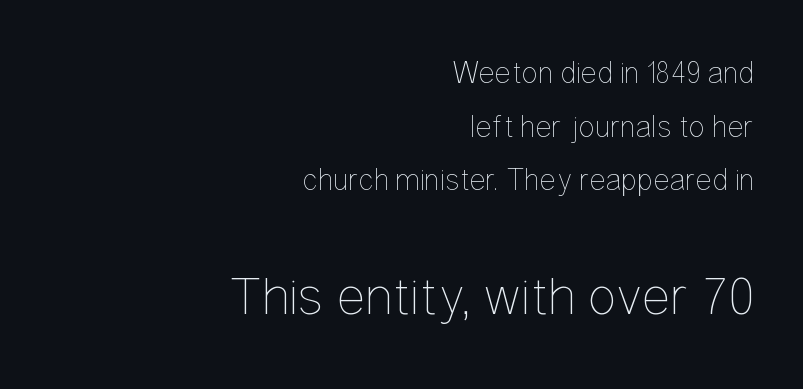
The image shows 55 px thin, condensed type, upright; set right-aligned, line spacing 1.73x, normal letter spacing, not underlined; the second (bottom) block is 1.77x larger; low stroke contrast and a medium x-height.
